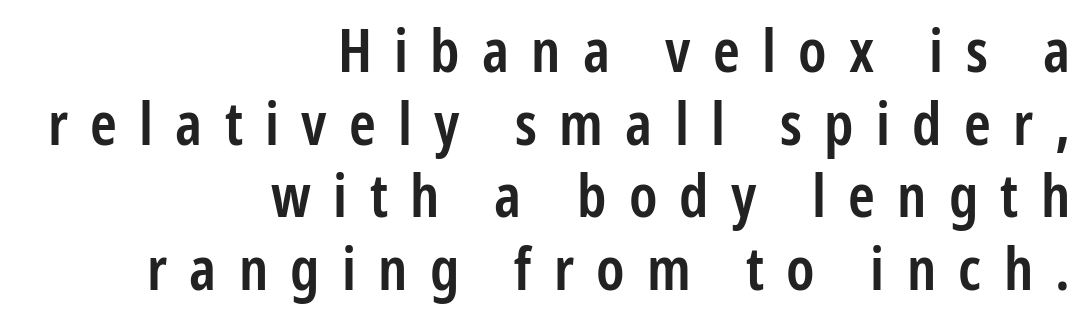
{"serif": "no", "italic": "no", "bold": "semi", "weight": "semibold", "width": "condensed", "stroke_contrast": "low", "x_height": "medium", "monospaced": "no", "underline": "no", "align": "right", "line_spacing_ratio": 1.21, "letter_spacing": "wide", "letter_spacing_em": 0.37, "glyph_px": 60}
